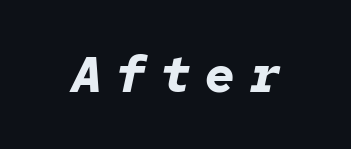
{"italic": "yes", "lean": "right", "slant_degrees": 12, "bold": "yes", "weight": "bold", "width": "normal", "stroke_contrast": "low", "x_height": "medium", "monospaced": "yes", "underline": "no", "letter_spacing": "wide", "letter_spacing_em": 0.31, "glyph_px": 49}
